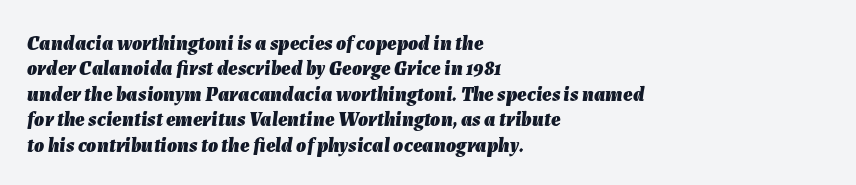
Q: Is the text bold? A: Yes.
Q: Is the text italic (slanted)? A: Yes, it leans right by about 7 degrees.
Q: Is the text underlined? A: No.
Q: How is the paragraph aligned? A: Left-aligned.
Q: Is the spacing between letters normal or unusually wide? A: Normal.
Q: Is the spacing between lines tight, normal or loose? A: Normal.
